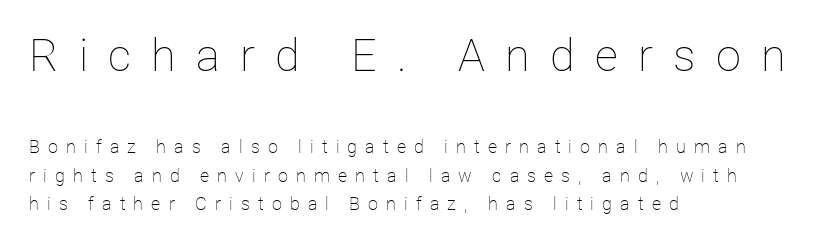
{"italic": "no", "bold": "no", "weight": "thin", "width": "normal", "stroke_contrast": "low", "x_height": "medium", "monospaced": "no", "underline": "no", "align": "left", "line_spacing": "normal", "line_spacing_ratio": 1.58, "letter_spacing": "wide", "letter_spacing_em": 0.45, "larger_block": "first", "size_ratio": 2.5, "glyph_px": 45}
